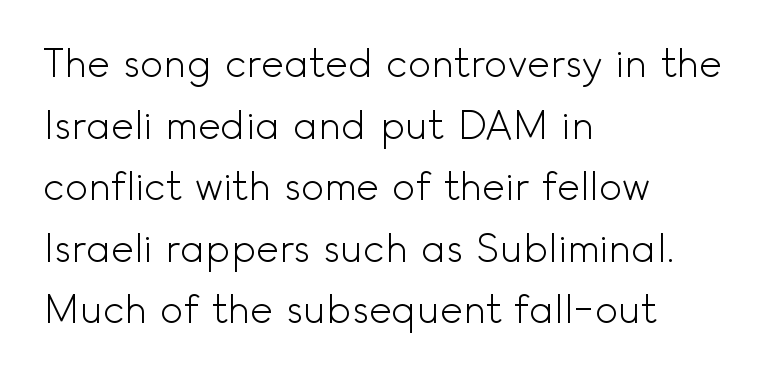
Caption: multi-line text, flush left, ragged right. Style check: upright. The passage shown is not bold in any degree. A sans-serif font was chosen for this passage.
